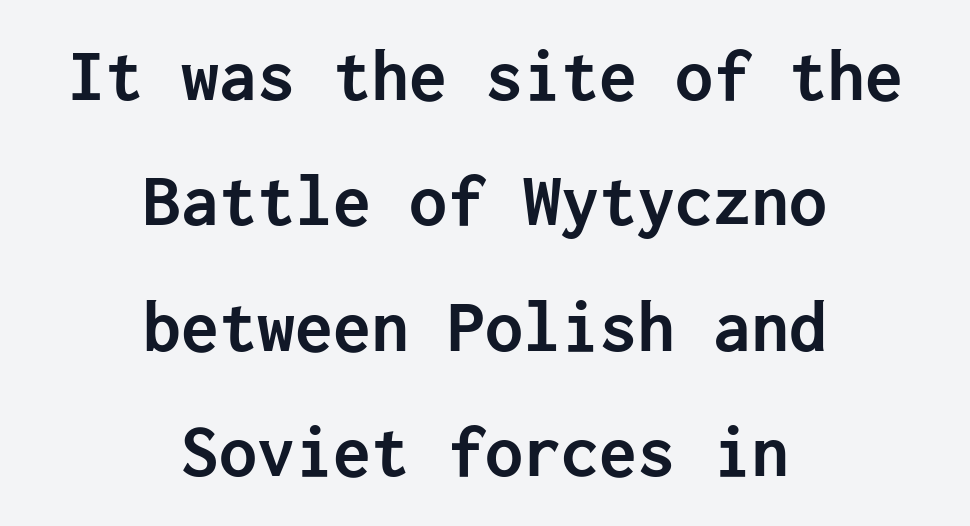
{"serif": "no", "italic": "no", "bold": "yes", "weight": "semibold", "width": "normal", "stroke_contrast": "low", "x_height": "medium", "underline": "no", "align": "center", "line_spacing": "normal", "line_spacing_ratio": 1.65, "letter_spacing": "normal", "letter_spacing_em": 0.0, "glyph_px": 76}
